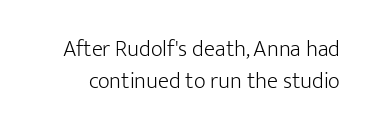
{"italic": "no", "bold": "no", "underline": "no", "line_spacing": "normal", "line_spacing_ratio": 1.41, "letter_spacing": "normal", "letter_spacing_em": 0.0, "glyph_px": 23}
